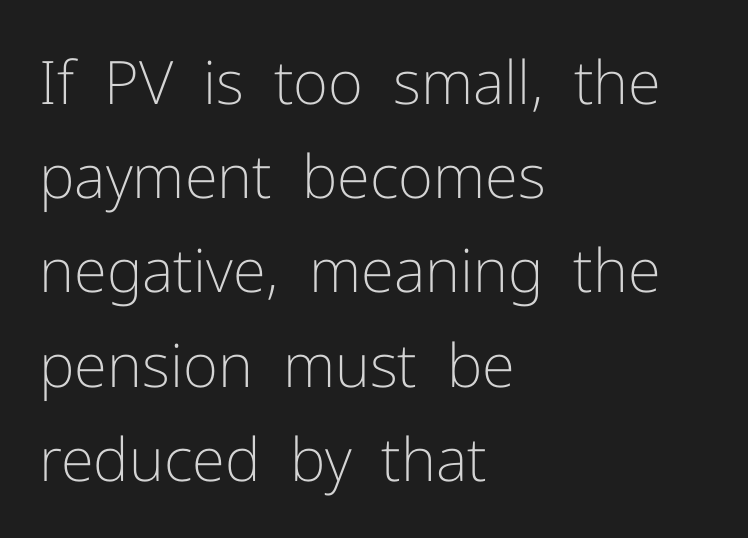
The image shows 60 px light sans-serif type, upright; set left-aligned, normal line spacing (1.57x), normal letter spacing, not underlined; low stroke contrast and a medium x-height.
